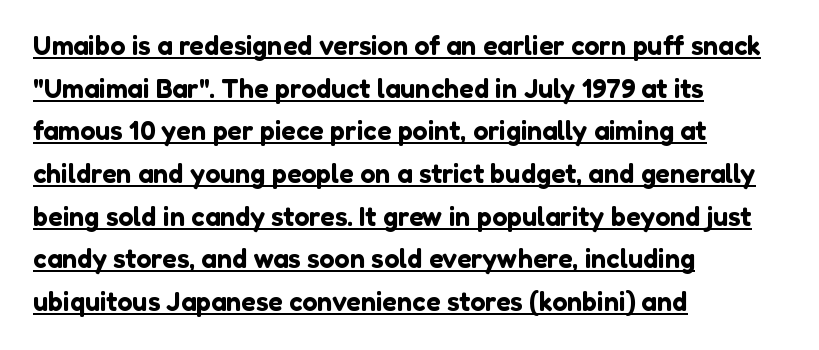
Q: Is the text italic (slanted)? A: No, it is upright.
Q: Is the text underlined? A: Yes.
Q: How is the paragraph aligned? A: Left-aligned.
Q: Is the spacing between letters normal or unusually wide? A: Normal.
Q: Is the spacing between lines tight, normal or loose? A: Normal.
